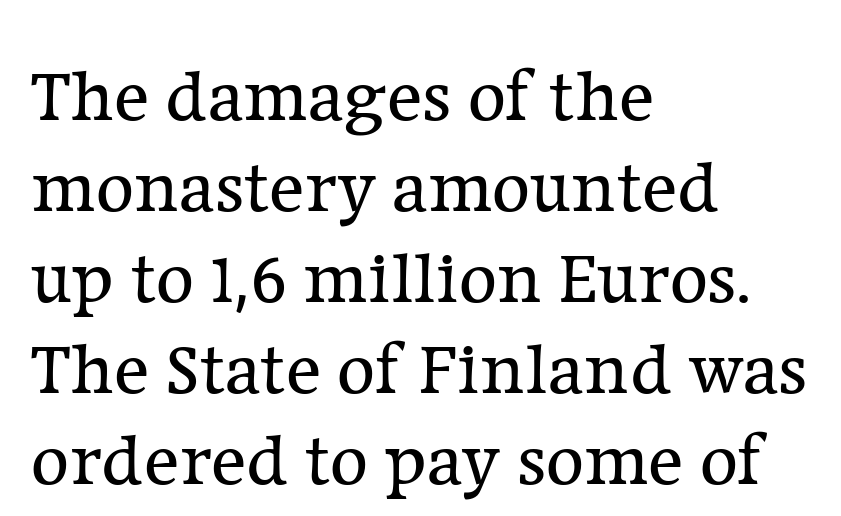
{"serif": "yes", "italic": "no", "bold": "no", "weight": "regular", "width": "normal", "stroke_contrast": "low", "x_height": "medium", "monospaced": "no", "underline": "no", "align": "left", "line_spacing_ratio": 1.23, "letter_spacing": "normal", "letter_spacing_em": 0.0, "glyph_px": 74}
